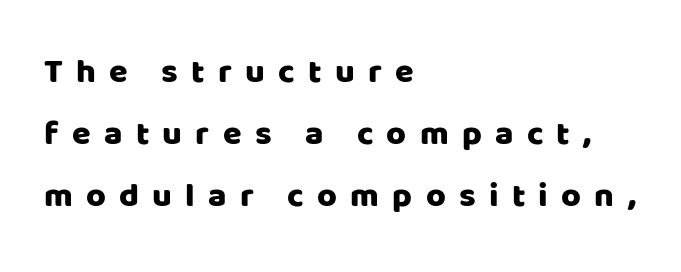
{"serif": "no", "italic": "no", "width": "normal", "stroke_contrast": "low", "x_height": "large", "monospaced": "no", "underline": "no", "align": "left", "line_spacing_ratio": 1.83, "letter_spacing": "wide", "letter_spacing_em": 0.39, "glyph_px": 34}
